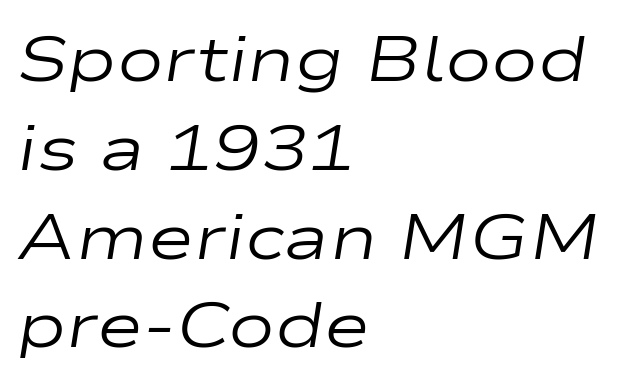
Q: Is the text bold? A: No.
Q: Is the text italic (slanted)? A: Yes, it leans right by about 9 degrees.
Q: Is the text underlined? A: No.
Q: How is the paragraph aligned? A: Left-aligned.
Q: Is the spacing between letters normal or unusually wide? A: Normal.
Q: Is the spacing between lines tight, normal or loose? A: Normal.
Q: Width (condensed, normal, or wide)? A: Wide.
Q: Stroke contrast? A: Low.
Q: x-height? A: Medium.
Q: Monospaced? A: No.
